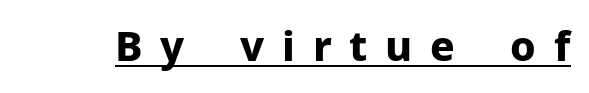
Q: Is the text bold? A: Yes.
Q: Is the text italic (slanted)? A: No, it is upright.
Q: Is the typeface a serif or a sans-serif typeface? A: Sans-serif.
Q: Is the text underlined? A: Yes.
Q: Is the spacing between letters normal or unusually wide? A: Unusually wide.
Q: Width (condensed, normal, or wide)? A: Normal.
Q: Stroke contrast? A: Low.
Q: x-height? A: Medium.
Q: Monospaced? A: No.
